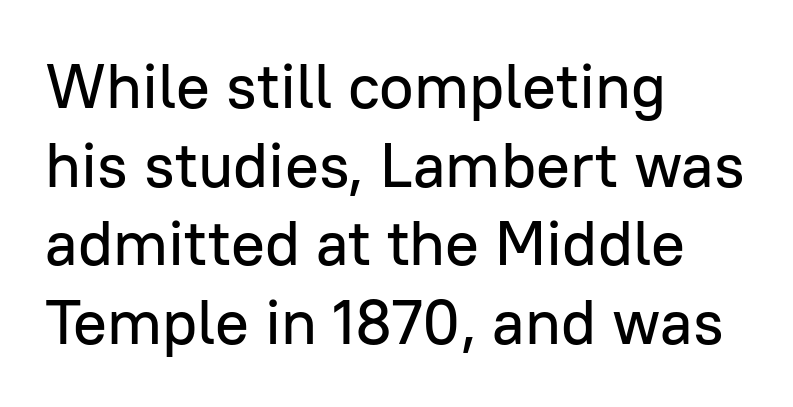
The image shows 63 px sans-serif type, upright; set left-aligned, normal line spacing (1.25x), normal letter spacing, not underlined; low stroke contrast and a medium x-height.
